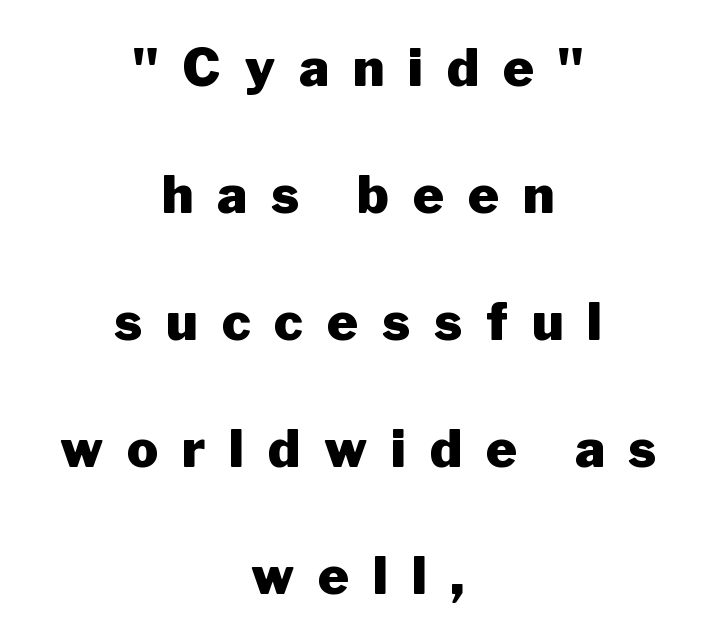
Each glyph is drawn with heavy, bold strokes. The type family on display is of the sans-serif kind. The lines are spread far apart with generous leading. Characters remain perfectly vertical along every line. Proportional: the letters do not fall into vertical columns. The area under the type is left untouched.
